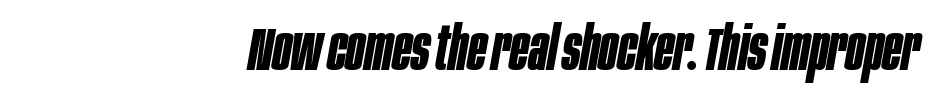
Q: Is the text bold? A: Yes.
Q: Is the text italic (slanted)? A: Yes, it leans right by about 10 degrees.
Q: Is the text underlined? A: No.
Q: How is the paragraph aligned? A: Right-aligned.
Q: Is the spacing between letters normal or unusually wide? A: Normal.
Q: Width (condensed, normal, or wide)? A: Condensed.
Q: Stroke contrast? A: Low.
Q: x-height? A: Large.
Q: Monospaced? A: No.
